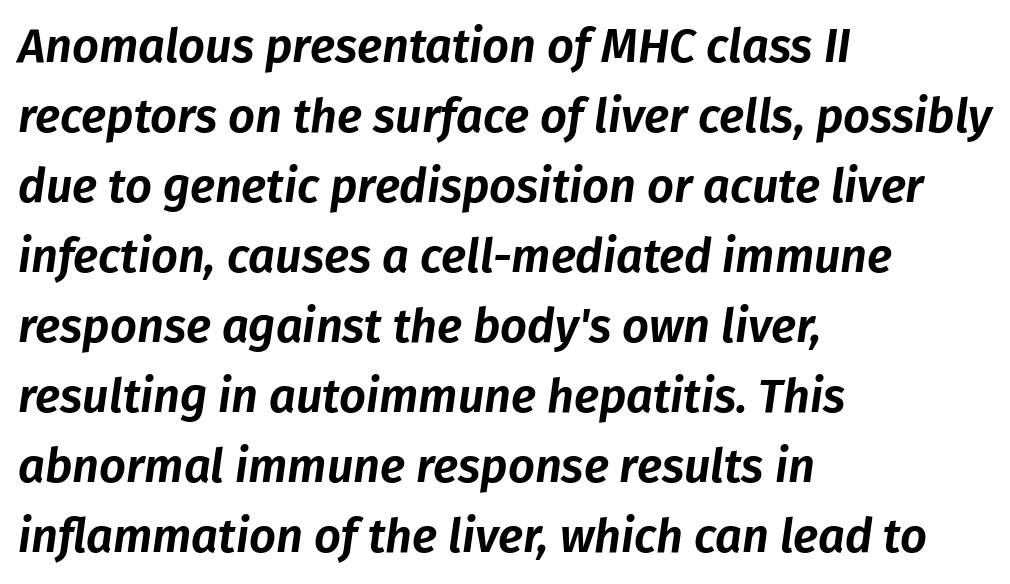
Q: Is the text italic (slanted)? A: Yes, it leans right by about 8 degrees.
Q: Is the text underlined? A: No.
Q: How is the paragraph aligned? A: Left-aligned.
Q: Is the spacing between letters normal or unusually wide? A: Normal.
Q: Is the spacing between lines tight, normal or loose? A: Normal.
Q: Width (condensed, normal, or wide)? A: Normal.
Q: Stroke contrast? A: Low.
Q: x-height? A: Medium.
Q: Monospaced? A: No.
